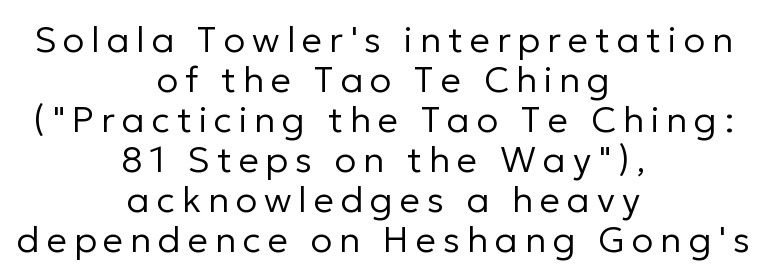
The image shows 36 px regular-weight sans-serif type, upright; set centered, tight line spacing (1.11x), not underlined; low stroke contrast and a medium x-height.
